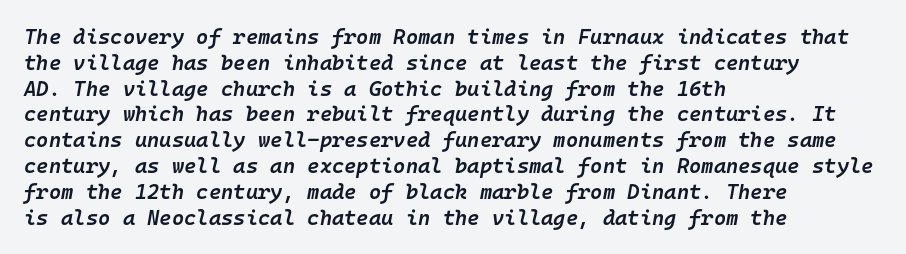
Stroke thickness is moderately raised; the sample reads as semibold. Letters rest on an invisible, unmarked baseline. The rendering anchors every line to the left-hand side. This sample uses an oblique cut, with every glyph tilted off the vertical.
